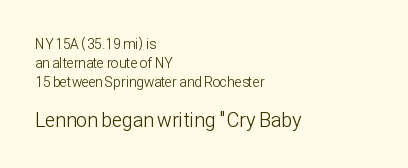
Q: Is the text bold? A: No.
Q: Is the text italic (slanted)? A: No, it is upright.
Q: Is the text underlined? A: No.
Q: How is the paragraph aligned? A: Left-aligned.
Q: Is the spacing between letters normal or unusually wide? A: Normal.
Q: Is the spacing between lines tight, normal or loose? A: Normal.
Q: Which block of text is set in a larger size, the first (top) or the second (bottom)? A: The second (bottom) one.
